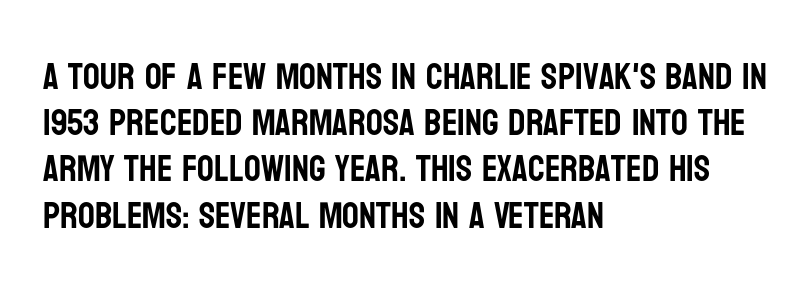
Q: Is the text italic (slanted)? A: No, it is upright.
Q: Is the typeface a serif or a sans-serif typeface? A: Sans-serif.
Q: Is the text underlined? A: No.
Q: How is the paragraph aligned? A: Left-aligned.
Q: Is the spacing between letters normal or unusually wide? A: Normal.
Q: Is the spacing between lines tight, normal or loose? A: Normal.
Q: Width (condensed, normal, or wide)? A: Condensed.
Q: Stroke contrast? A: Low.
Q: x-height? A: Large.
Q: Monospaced? A: No.
